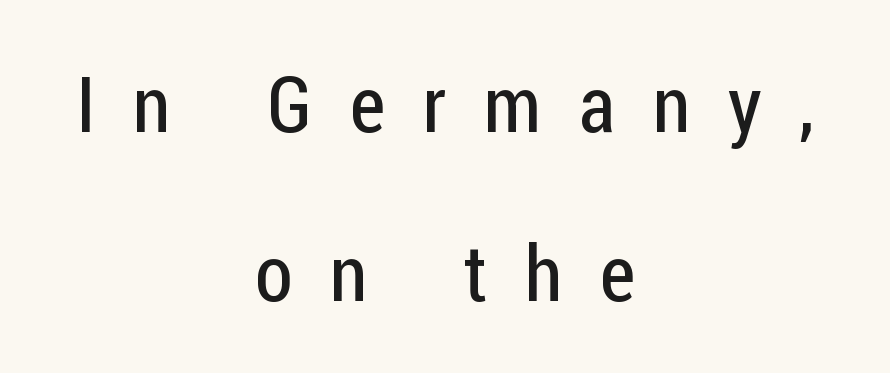
Posture: upright roman. A clean baseline with only descenders dipping below it. The passage is arranged like a title page — every line centered. Leading is clearly above the norm, producing a sparse column. The font sits on the lighter half of the weight spectrum, regular included.
